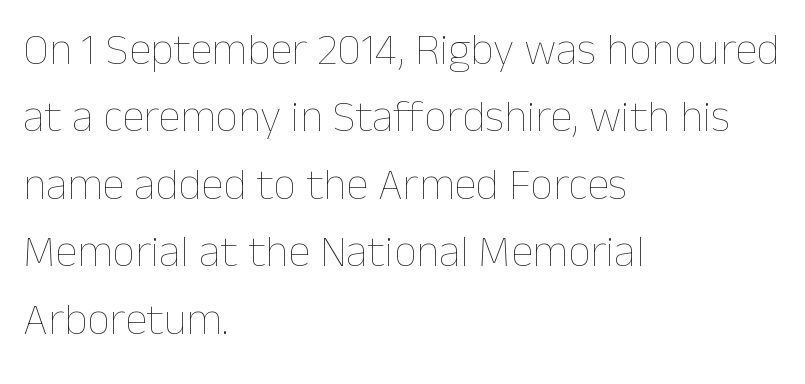
{"italic": "no", "bold": "no", "weight": "thin", "width": "normal", "stroke_contrast": "low", "x_height": "medium", "monospaced": "no", "underline": "no", "align": "left", "line_spacing": "normal", "line_spacing_ratio": 1.5, "letter_spacing": "normal", "letter_spacing_em": 0.0, "glyph_px": 45}
